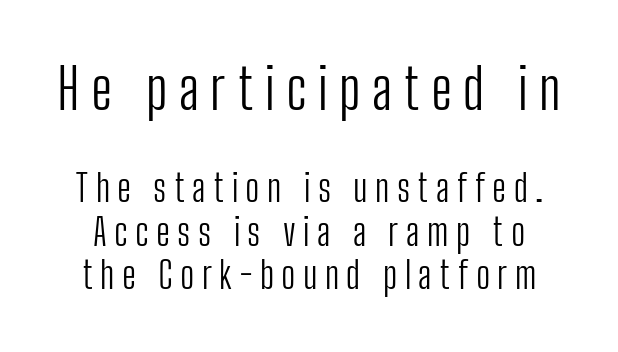
{"serif": "no", "italic": "no", "bold": "no", "weight": "light", "width": "condensed", "stroke_contrast": "low", "x_height": "medium", "monospaced": "no", "underline": "no", "line_spacing_ratio": 1.18, "letter_spacing": "wide", "letter_spacing_em": 0.2, "larger_block": "first", "size_ratio": 1.51, "glyph_px": 56}
